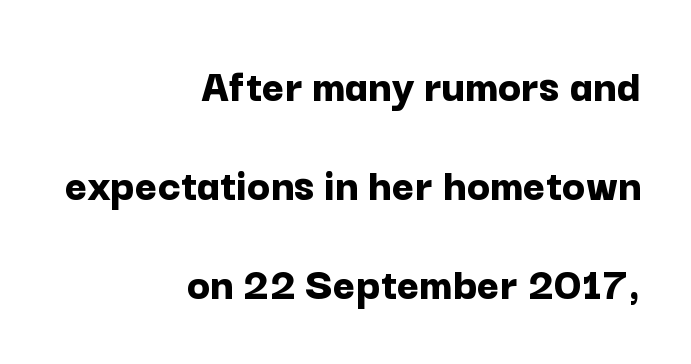
What stands out about the letter spacing? Nothing — it is the standard amount. Is there much room between lines? Yes — plenty of vertical air separates them. Unlike a traditional serif, this face leaves its strokes unadorned. If you drew a ruler down the right edge, every line would touch it. You could not count columns in this text — the font is proportionally spaced. In terms of posture, this sample is upright.
